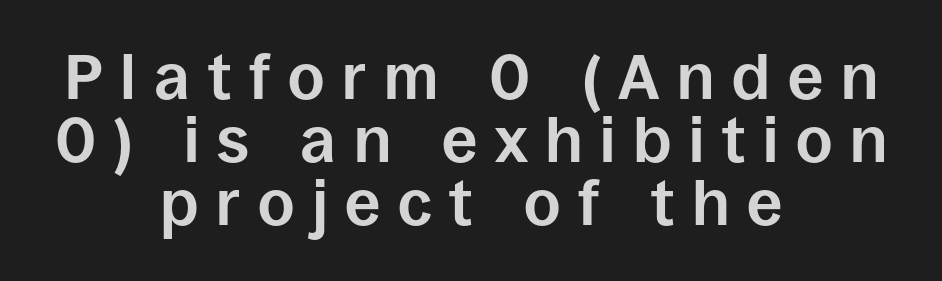
Q: Is the text bold? A: Yes.
Q: Is the text italic (slanted)? A: No, it is upright.
Q: Is the typeface a serif or a sans-serif typeface? A: Sans-serif.
Q: Is the text underlined? A: No.
Q: How is the paragraph aligned? A: Centered.
Q: Is the spacing between letters normal or unusually wide? A: Unusually wide.
Q: Is the spacing between lines tight, normal or loose? A: Tight.
Q: Width (condensed, normal, or wide)? A: Normal.
Q: Stroke contrast? A: Low.
Q: x-height? A: Large.
Q: Monospaced? A: No.
